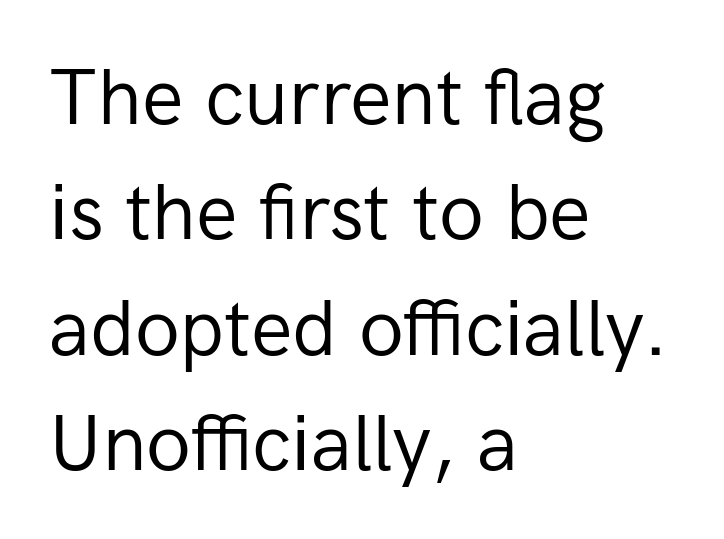
Character widths vary here, with narrow letters taking less room than wide ones. Letter spacing: default. Each new line begins a customary step beneath the previous one. Glance below the letters and you will spot only blank space. Leftover space on each line is placed entirely after the last word. Check where the strokes stop: nothing finishes them off — pure sans.
